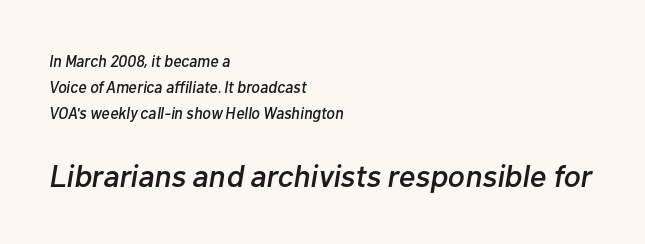
{"italic": "yes", "lean": "right", "slant_degrees": 10, "width": "normal", "stroke_contrast": "low", "x_height": "medium", "monospaced": "no", "underline": "no", "align": "left", "line_spacing": "normal", "line_spacing_ratio": 1.61, "letter_spacing": "normal", "letter_spacing_em": 0.0, "larger_block": "second", "size_ratio": 2.0, "glyph_px": 32}
